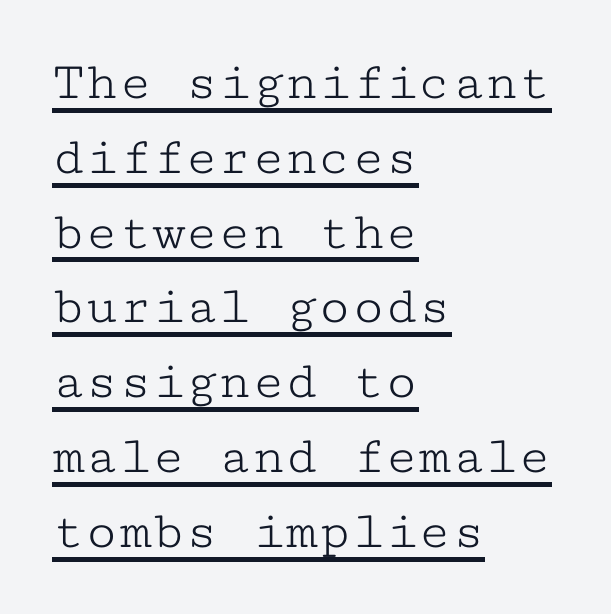
{"serif": "yes", "italic": "no", "bold": "no", "weight": "light", "width": "wide", "stroke_contrast": "low", "x_height": "medium", "monospaced": "yes", "underline": "yes", "align": "left", "line_spacing": "normal", "line_spacing_ratio": 1.36, "letter_spacing": "normal", "letter_spacing_em": 0.0, "glyph_px": 55}
